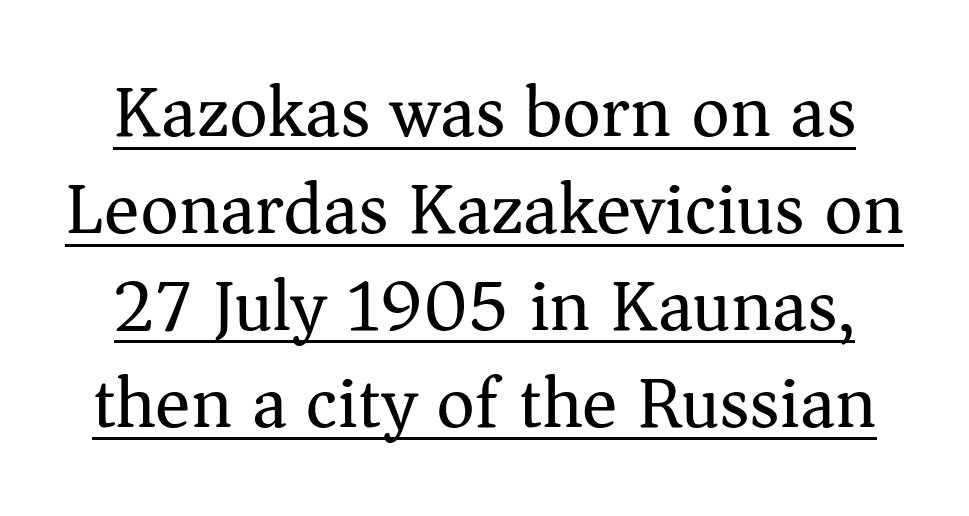
The rendering uses a moderate line-height, typical for paragraphs. Varying glyph widths throughout — classic text-font behaviour. What stands out about the letter spacing? Nothing — it is the standard amount. Yep, those are serifs on the letters. The rag falls on both sides of this text block equally.
